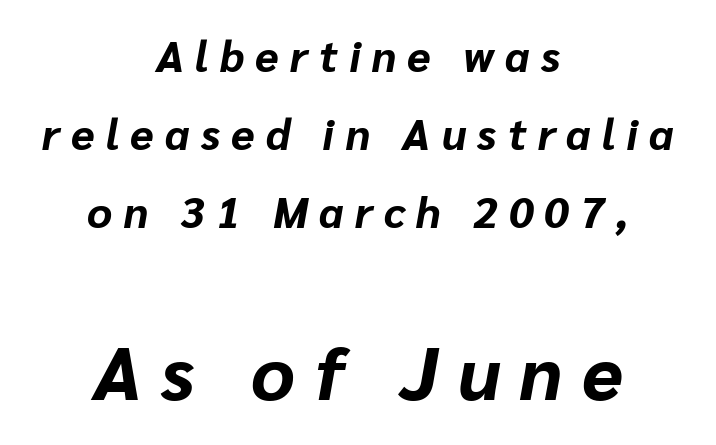
The image shows 75 px bold type, italic (leaning right); set centered, line spacing 1.81x, unusually wide letter spacing (+0.26 em), not underlined; the second (bottom) block is 1.74x larger; low stroke contrast and a medium x-height.
